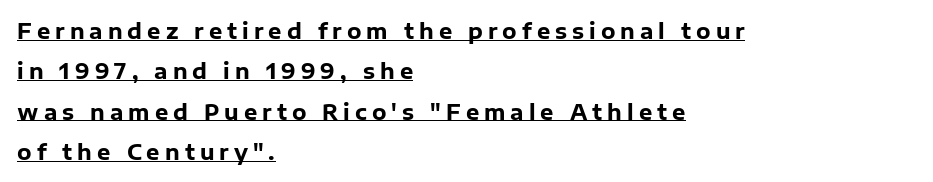
Weight: bold. Every character sits straight up, as roman type does. The block of text is sparse from top to bottom, with ample space between rows. The typesetter chose a ragged-right arrangement here.
